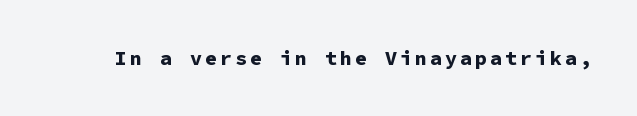
{"italic": "no", "bold": "yes", "underline": "no", "glyph_px": 20}
